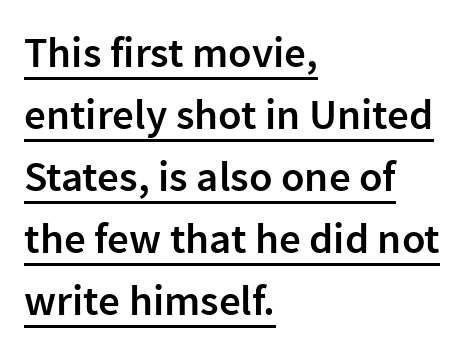
In CSS terms this would be text-align: left. The passage shown is typed in a proportional face where columns would drift. The block of text has a typical density, with ordinary space between rows. Italic? Not at all — the glyphs are vertical.
